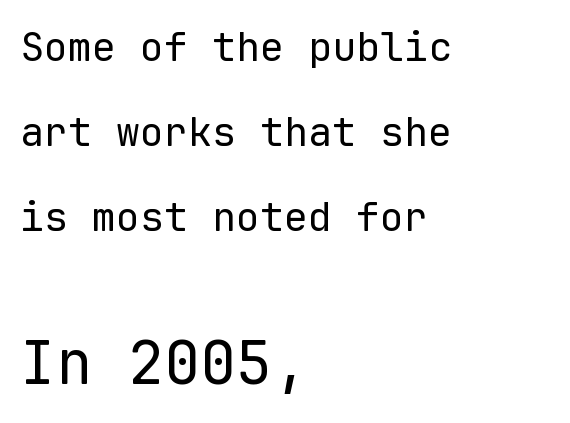
The image shows 60 px regular-weight sans-serif type, upright, monospaced; set left-aligned, loose line spacing (2.12x), normal letter spacing, not underlined; the second (bottom) block is 1.5x larger; low stroke contrast and a medium x-height.
